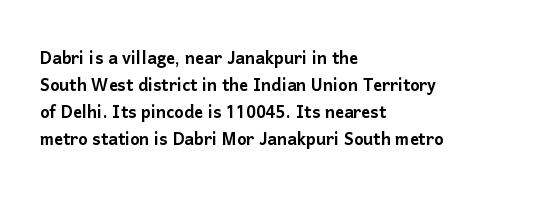
{"italic": "no", "underline": "no", "align": "left", "line_spacing_ratio": 1.23, "letter_spacing": "normal", "letter_spacing_em": 0.0, "glyph_px": 22}
